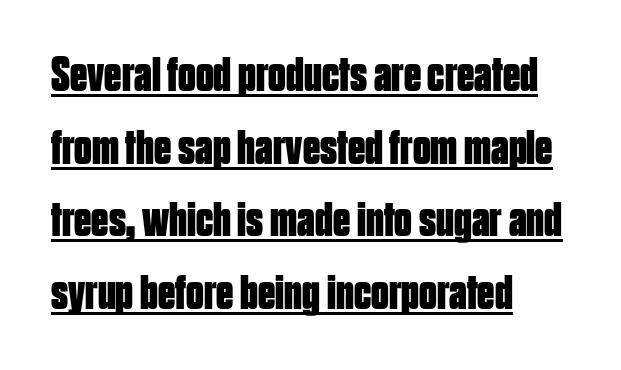
The image shows 49 px bold, condensed sans-serif type, upright; set left-aligned, normal line spacing (1.48x), normal letter spacing, underlined; low stroke contrast and a large x-height.
